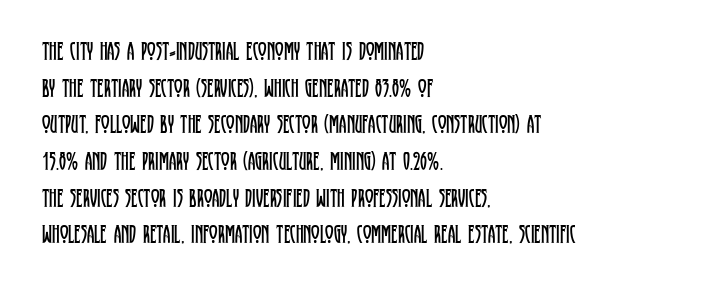
{"italic": "no", "bold": "no", "underline": "no", "align": "left", "line_spacing": "normal", "line_spacing_ratio": 1.41, "letter_spacing": "normal", "letter_spacing_em": 0.0, "glyph_px": 26}
